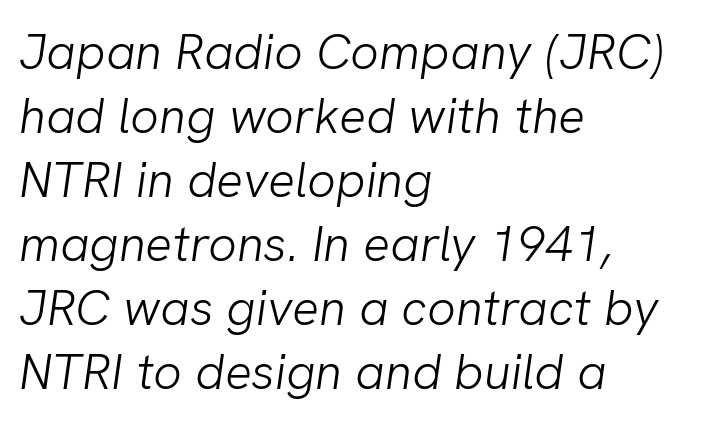
Q: Is the text bold? A: No.
Q: Is the typeface a serif or a sans-serif typeface? A: Sans-serif.
Q: Is the text underlined? A: No.
Q: How is the paragraph aligned? A: Left-aligned.
Q: Is the spacing between letters normal or unusually wide? A: Normal.
Q: Is the spacing between lines tight, normal or loose? A: Normal.
Q: Width (condensed, normal, or wide)? A: Normal.
Q: Stroke contrast? A: Low.
Q: x-height? A: Medium.
Q: Monospaced? A: No.
